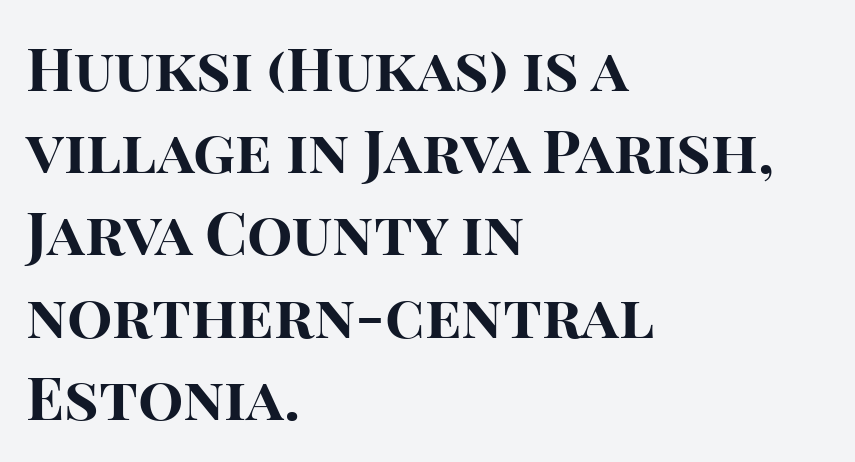
Q: Is the text bold? A: Yes.
Q: Is the text italic (slanted)? A: No, it is upright.
Q: Is the typeface a serif or a sans-serif typeface? A: Sans-serif.
Q: Is the text underlined? A: No.
Q: How is the paragraph aligned? A: Left-aligned.
Q: Is the spacing between letters normal or unusually wide? A: Normal.
Q: Is the spacing between lines tight, normal or loose? A: Normal.
Q: Width (condensed, normal, or wide)? A: Normal.
Q: Stroke contrast? A: High.
Q: x-height? A: Large.
Q: Monospaced? A: No.
